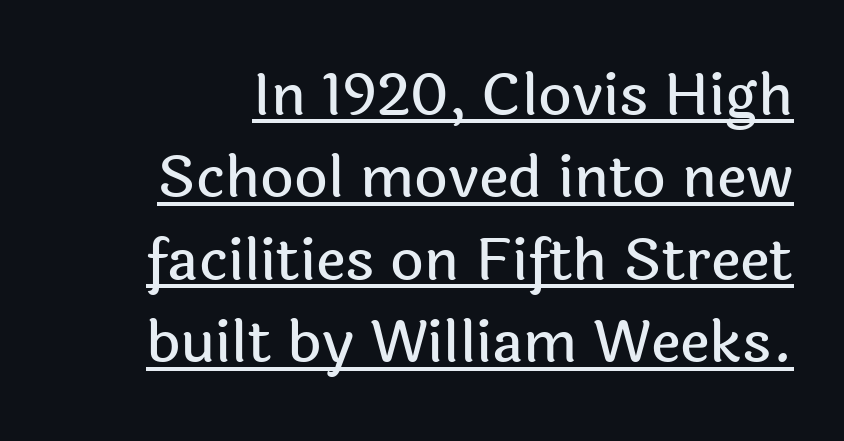
Style check: upright. In terms of letterspacing, this is plain default setting. Character widths vary here, with narrow letters taking less room than wide ones. Grotesque or geometric, the face here clearly has no serifs.
